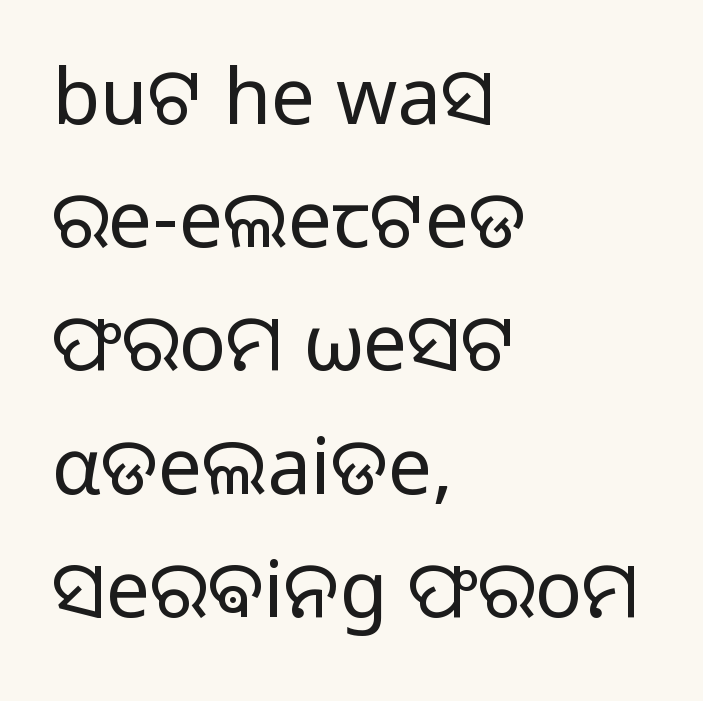
The image shows 78 px regular-weight sans-serif type, upright; set left-aligned, normal line spacing (1.58x), normal letter spacing, not underlined; low stroke contrast and a medium x-height.
